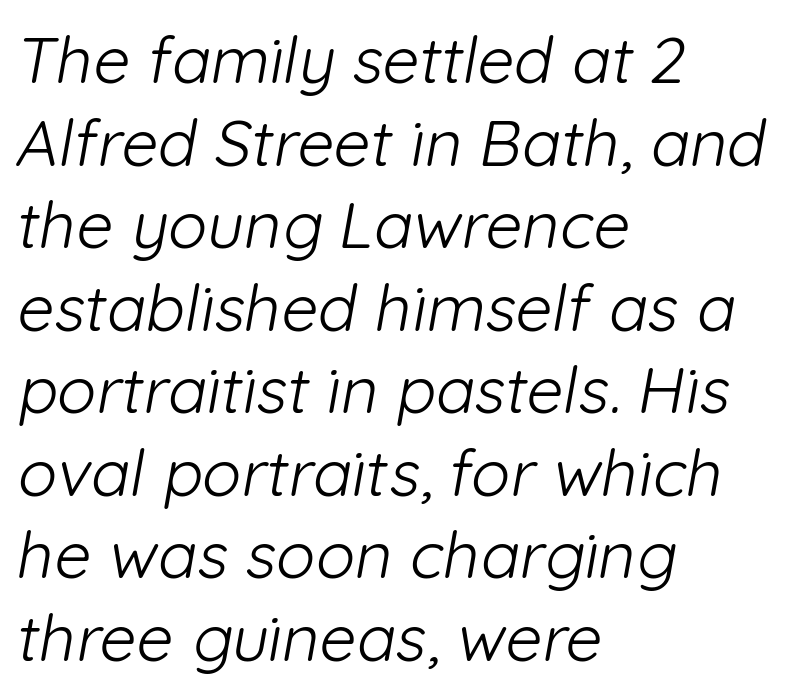
{"serif": "no", "bold": "no", "weight": "light", "width": "normal", "stroke_contrast": "low", "x_height": "medium", "monospaced": "no", "underline": "no", "align": "left", "line_spacing": "normal", "line_spacing_ratio": 1.27, "letter_spacing": "normal", "letter_spacing_em": 0.0, "glyph_px": 65}
